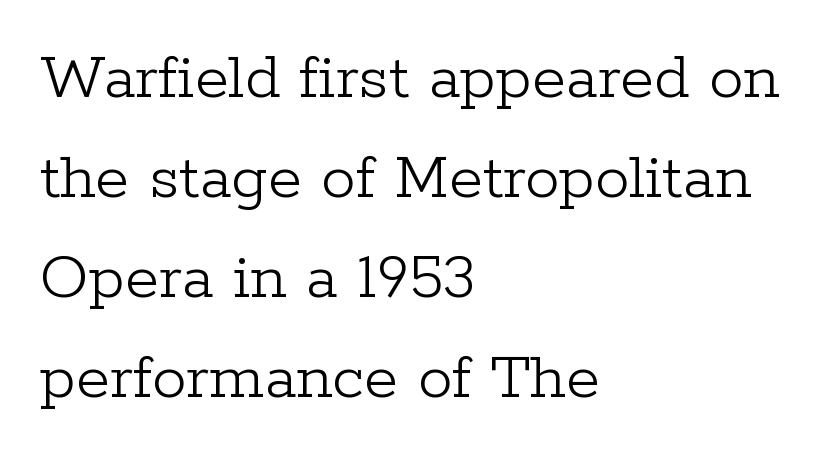
Posture: straight, roman, zero tilt. Underlining? Definitely not there. One-word summary of the alignment: left. Spacing verdict: proportional, widths tailored to each character.
